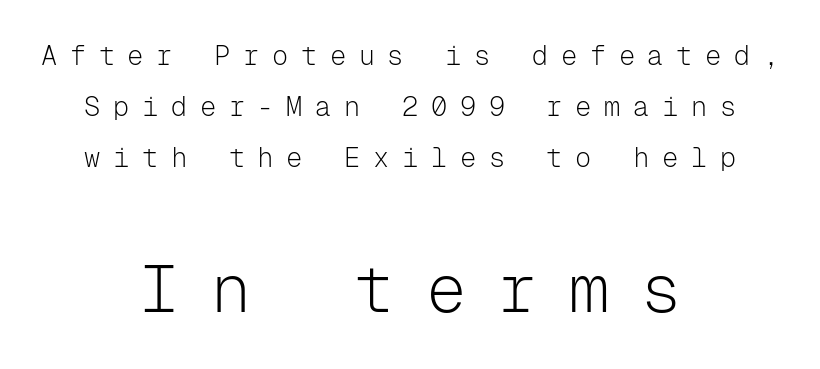
{"serif": "no", "italic": "no", "bold": "no", "weight": "light", "width": "normal", "stroke_contrast": "low", "x_height": "medium", "monospaced": "yes", "underline": "no", "align": "center", "line_spacing_ratio": 1.89, "letter_spacing": "wide", "letter_spacing_em": 0.47, "larger_block": "second", "size_ratio": 2.48, "glyph_px": 67}
